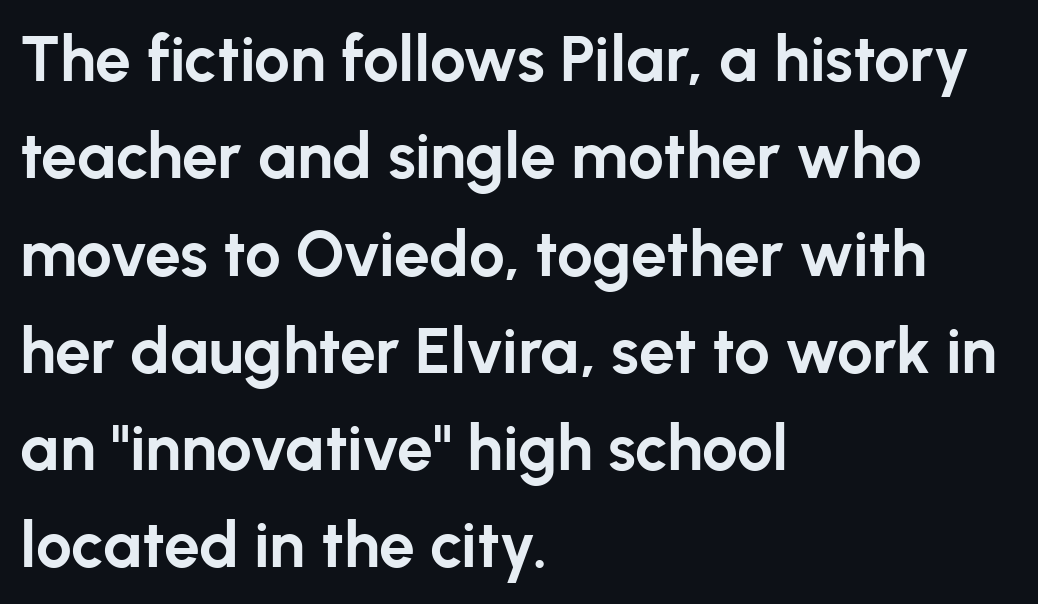
Q: Is the text bold? A: Yes.
Q: Is the text italic (slanted)? A: No, it is upright.
Q: Is the typeface a serif or a sans-serif typeface? A: Sans-serif.
Q: Is the text underlined? A: No.
Q: How is the paragraph aligned? A: Left-aligned.
Q: Is the spacing between letters normal or unusually wide? A: Normal.
Q: Is the spacing between lines tight, normal or loose? A: Normal.
Q: Width (condensed, normal, or wide)? A: Normal.
Q: Stroke contrast? A: Low.
Q: x-height? A: Medium.
Q: Monospaced? A: No.
